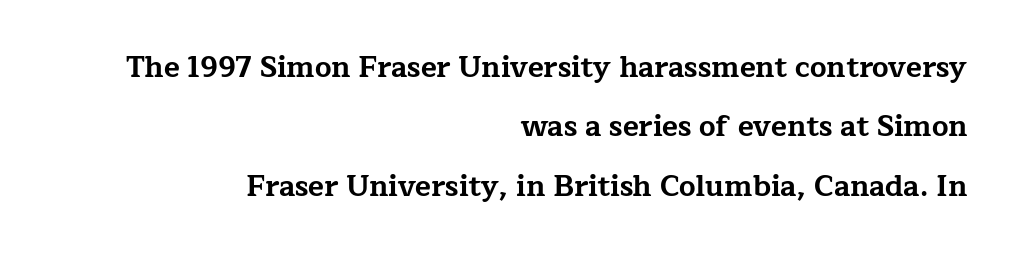
Leftover space on each line is placed entirely before the opening word. Is this a fixed-width face? No — the glyphs have proportional, varying widths. This sample uses a serif face. The type sits square on the baseline with zero lean.
